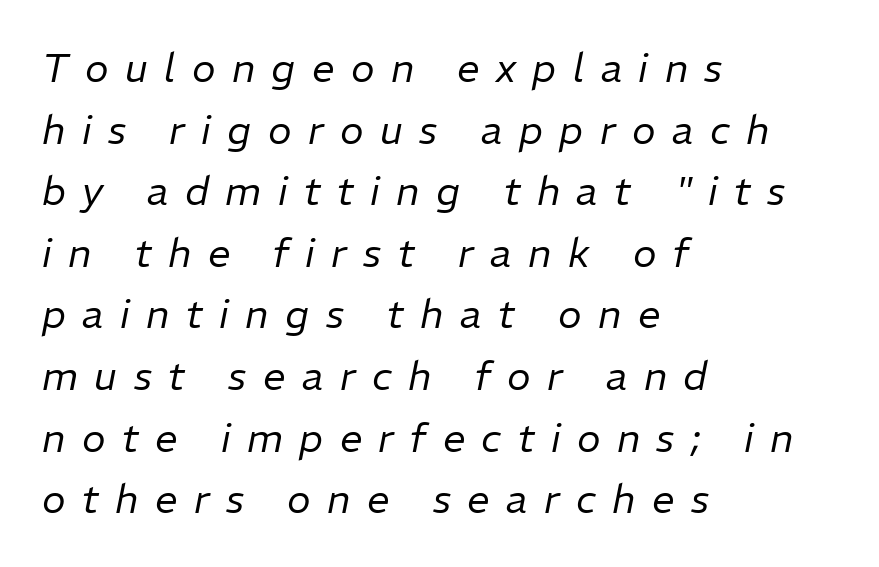
The image shows 40 px regular-weight type, italic (leaning right); set left-aligned, normal line spacing (1.54x), unusually wide letter spacing (+0.41 em), not underlined; low stroke contrast and a medium x-height.
